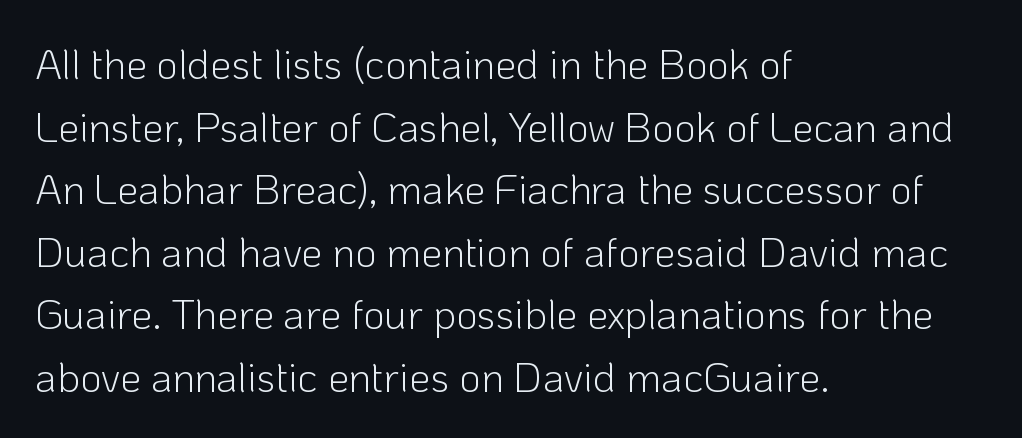
Nothing heavy about these letters — not bold at all. Tracking value appears to be zero — textbook default spacing. Whoever set this chose a conventional vertical rhythm. I'd call this a sans setting — the letters go barefoot. Lines of text with bare space underneath. The letters stand straight up with perfectly vertical stems.
